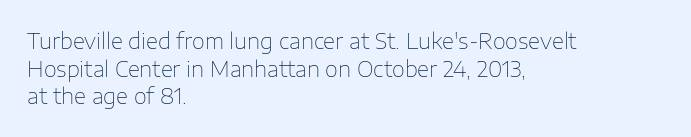
Teacher's note: observe the even left margin — that is flush-left alignment. The line texture is even and compact thanks to regular tracking. The lettering stays uniformly vertical, giving the passage a roman look. The baseline area is clear.
